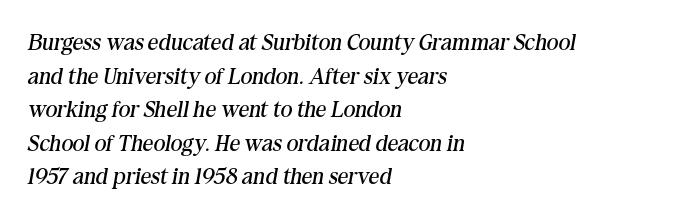
The image shows 23 px text type, italic (leaning right); set left-aligned, normal line spacing (1.46x), normal letter spacing, not underlined.
